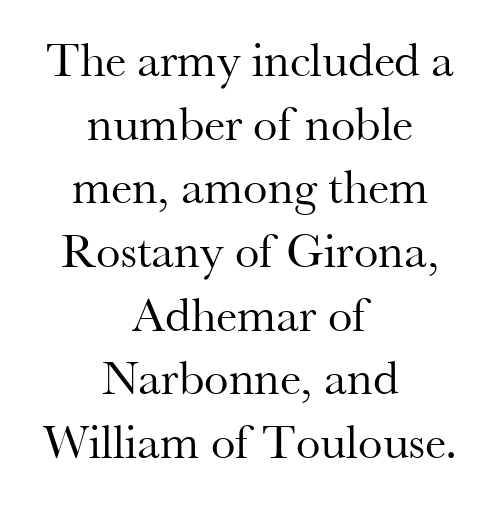
Q: Is the text bold? A: No.
Q: Is the text italic (slanted)? A: No, it is upright.
Q: Is the typeface a serif or a sans-serif typeface? A: Serif.
Q: Is the text underlined? A: No.
Q: How is the paragraph aligned? A: Centered.
Q: Is the spacing between letters normal or unusually wide? A: Normal.
Q: Is the spacing between lines tight, normal or loose? A: Normal.
Q: Width (condensed, normal, or wide)? A: Normal.
Q: Stroke contrast? A: Medium.
Q: x-height? A: Small.
Q: Monospaced? A: No.
